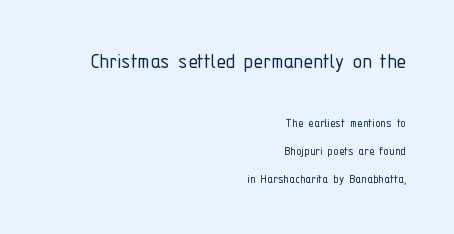
Q: Is the text bold? A: No.
Q: Is the text italic (slanted)? A: No, it is upright.
Q: Is the text underlined? A: No.
Q: How is the paragraph aligned? A: Right-aligned.
Q: Is the spacing between letters normal or unusually wide? A: Normal.
Q: Is the spacing between lines tight, normal or loose? A: Loose.
Q: Which block of text is set in a larger size, the first (top) or the second (bottom)? A: The first (top) one.
